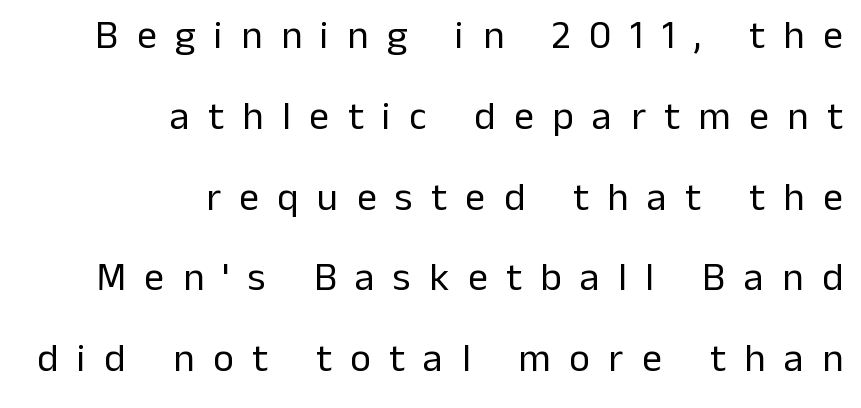
The image shows 40 px regular-weight sans-serif type, upright; set right-aligned, loose line spacing (2.02x), unusually wide letter spacing (+0.46 em), not underlined; low stroke contrast and a medium x-height.
